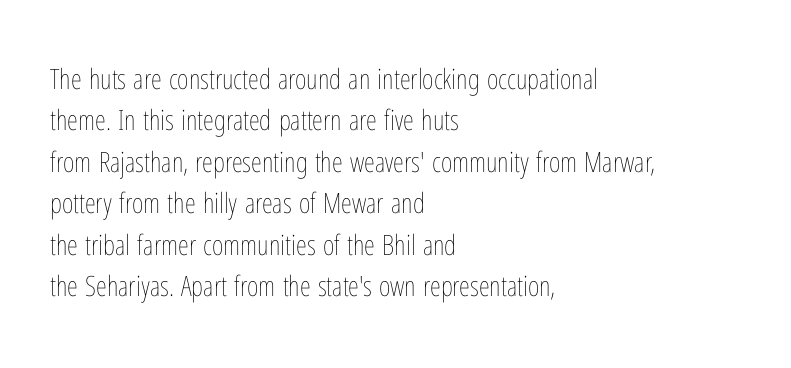
The image shows 28 px thin, condensed type, upright; set left-aligned, normal line spacing (1.48x), normal letter spacing, not underlined; low stroke contrast and a medium x-height.
